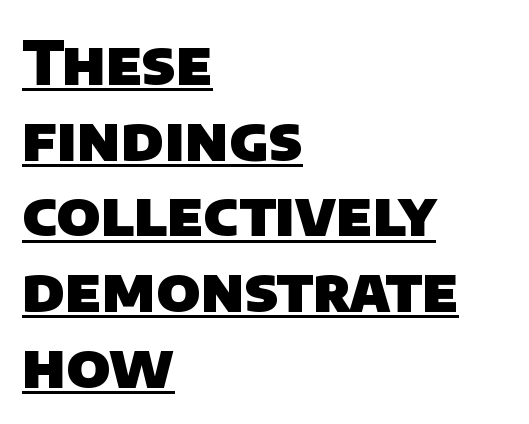
Here the glyphs are tracked normally, forming tight word shapes. Does the copy run flush right? No — it runs flush left. Heavy-handed strokes throughout: this text is bold. The rendering uses natural spacing where letterforms have individual widths.
